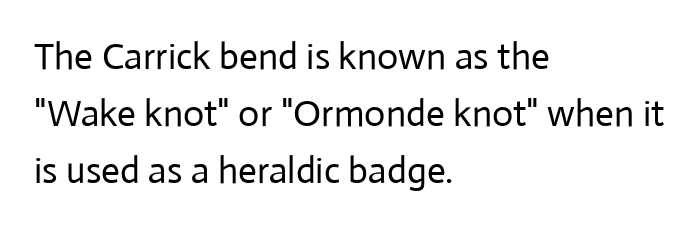
The type sits square on the baseline with zero lean. The letterforms sit shoulder to shoulder at normal distance. Honestly, the row spacing looks completely unremarkable. Letterform terminals end flat and unadorned throughout the passage. The font is comparable to plain body text, perhaps lighter. The area under the type is left untouched.
